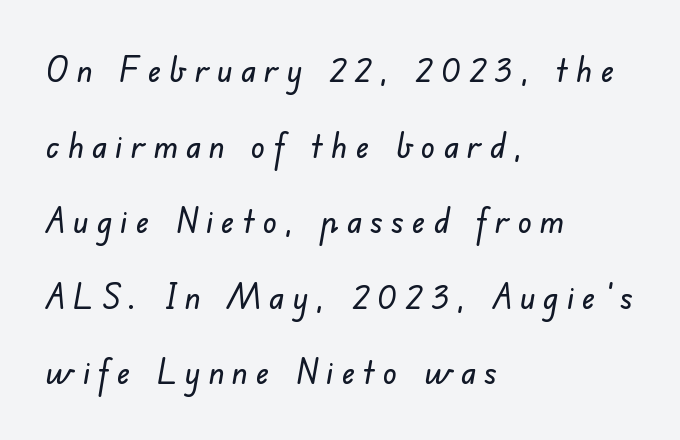
The image shows 35 px sans-serif type; set left-aligned, loose line spacing (2.16x), unusually wide letter spacing (+0.23 em), not underlined; low stroke contrast and a small x-height.
